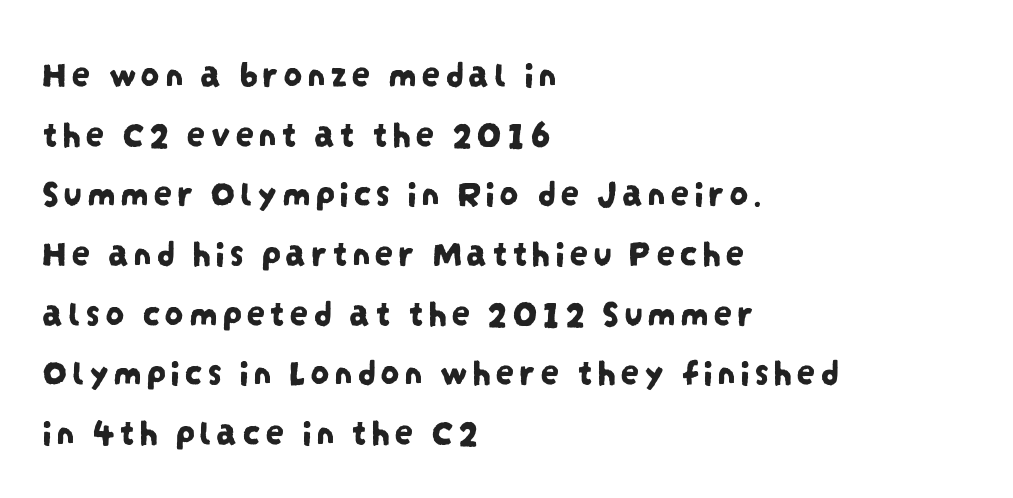
The image shows 38 px condensed sans-serif type; set left-aligned, normal line spacing (1.57x), not underlined; low stroke contrast and a large x-height.
